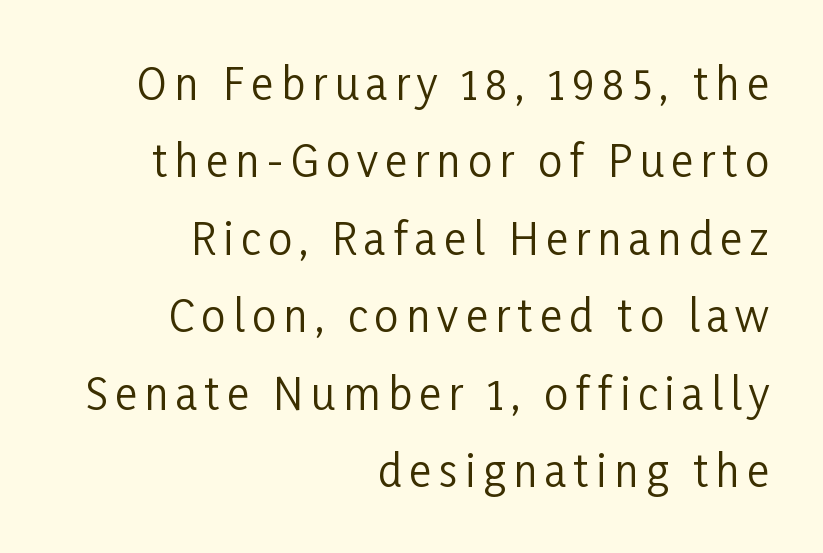
The image shows 43 px regular-weight, condensed sans-serif type, upright; set right-aligned, line spacing 1.8x, not underlined; low stroke contrast and a medium x-height.
